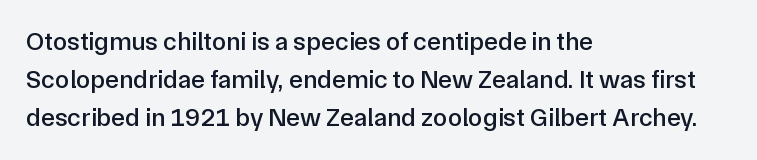
Q: Is the text italic (slanted)? A: No, it is upright.
Q: Is the text underlined? A: No.
Q: How is the paragraph aligned? A: Left-aligned.
Q: Is the spacing between letters normal or unusually wide? A: Normal.
Q: Is the spacing between lines tight, normal or loose? A: Normal.
